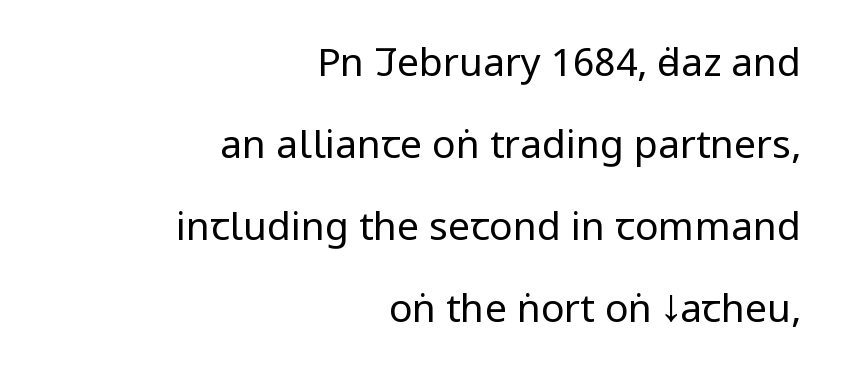
Q: Is the text bold? A: No.
Q: Is the text italic (slanted)? A: No, it is upright.
Q: Is the typeface a serif or a sans-serif typeface? A: Sans-serif.
Q: Is the text underlined? A: No.
Q: How is the paragraph aligned? A: Right-aligned.
Q: Is the spacing between letters normal or unusually wide? A: Normal.
Q: Is the spacing between lines tight, normal or loose? A: Loose.
Q: Width (condensed, normal, or wide)? A: Condensed.
Q: Stroke contrast? A: Low.
Q: x-height? A: Large.
Q: Monospaced? A: No.
